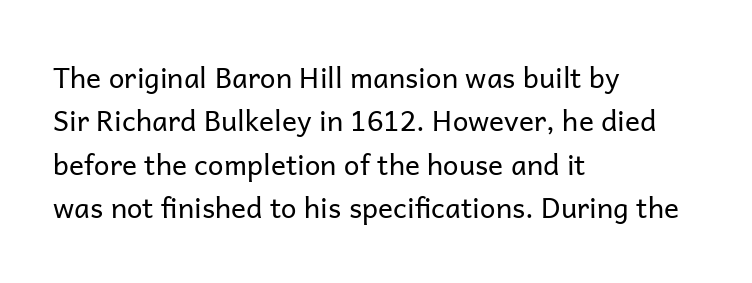
The image shows 28 px regular-weight sans-serif type, upright; set left-aligned, normal line spacing (1.55x), normal letter spacing, not underlined; low stroke contrast and a medium x-height.
